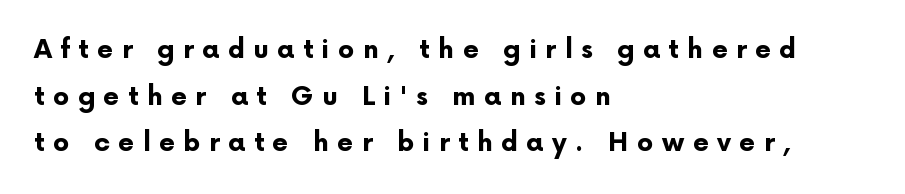
The image shows 26 px bold type, upright; set left-aligned, line spacing 1.79x, unusually wide letter spacing (+0.32 em), not underlined.
